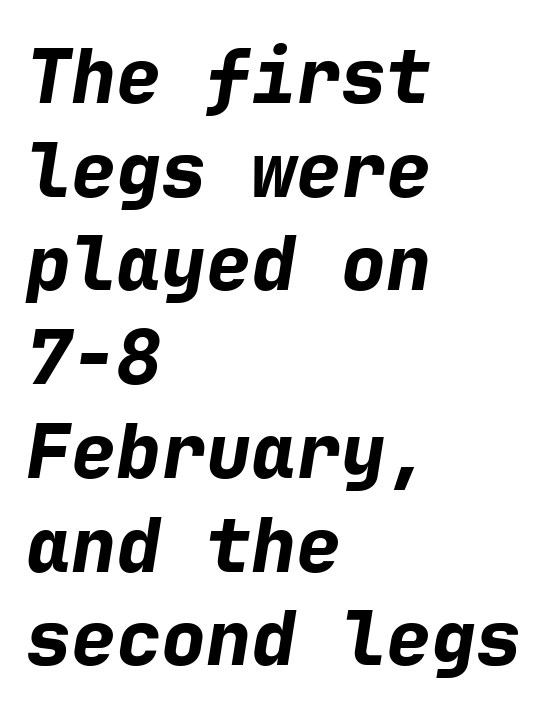
Q: Is the text bold? A: Yes.
Q: Is the text italic (slanted)? A: Yes, it leans right by about 9 degrees.
Q: Is the text underlined? A: No.
Q: How is the paragraph aligned? A: Left-aligned.
Q: Is the spacing between letters normal or unusually wide? A: Normal.
Q: Is the spacing between lines tight, normal or loose? A: Normal.
Q: Width (condensed, normal, or wide)? A: Normal.
Q: Stroke contrast? A: Low.
Q: x-height? A: Medium.
Q: Monospaced? A: Yes.
